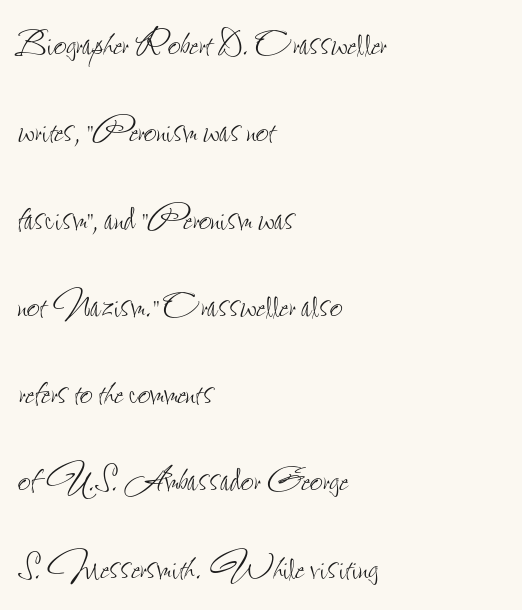
The image shows 45 px thin, condensed type; set left-aligned, loose line spacing (1.94x), normal letter spacing, not underlined; low stroke contrast and a small x-height.
